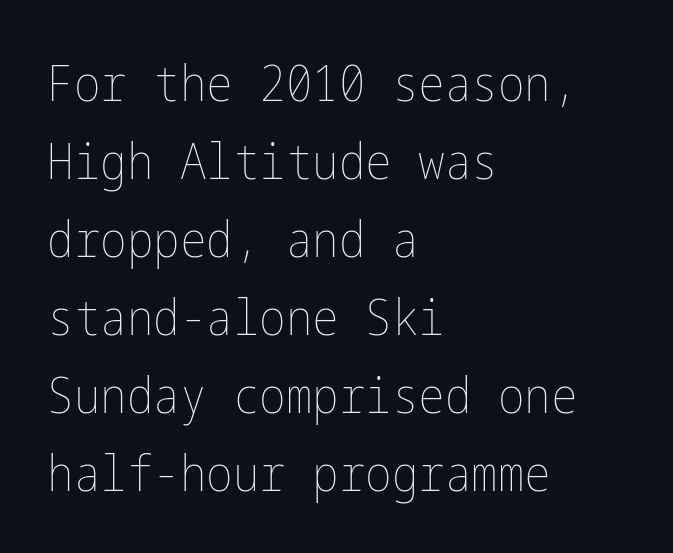
Honestly, the letter spacing is just normal — you wouldn't notice it. Nothing heavy about these letters — not bold at all. A typesetter would mark this as roman, not italic. Notice how descenders clear the ascenders below comfortably — that's standard leading. Underlining? Definitely not there. The paragraph shown leans on its left margin.
